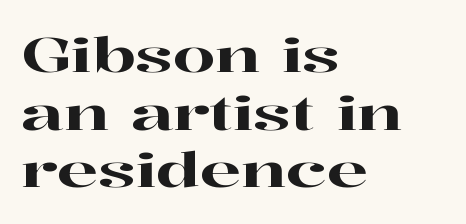
{"serif": "yes", "italic": "no", "width": "wide", "stroke_contrast": "high", "x_height": "medium", "monospaced": "no", "underline": "no", "align": "left", "line_spacing_ratio": 1.2, "letter_spacing": "normal", "letter_spacing_em": 0.0, "glyph_px": 48}
